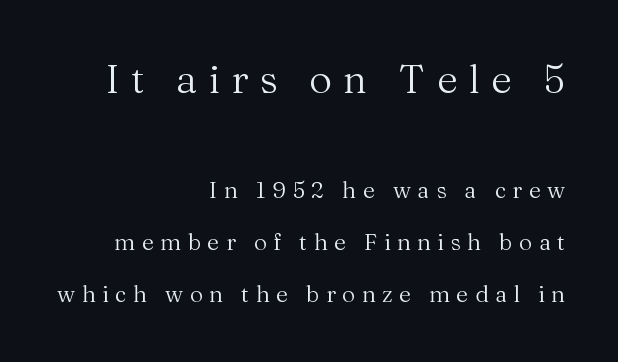
Q: Is the text bold? A: No.
Q: Is the text italic (slanted)? A: No, it is upright.
Q: Is the typeface a serif or a sans-serif typeface? A: Serif.
Q: Is the text underlined? A: No.
Q: How is the paragraph aligned? A: Right-aligned.
Q: Is the spacing between letters normal or unusually wide? A: Unusually wide.
Q: Is the spacing between lines tight, normal or loose? A: Loose.
Q: Which block of text is set in a larger size, the first (top) or the second (bottom)? A: The first (top) one.
Q: Width (condensed, normal, or wide)? A: Normal.
Q: Stroke contrast? A: Medium.
Q: x-height? A: Medium.
Q: Monospaced? A: No.
